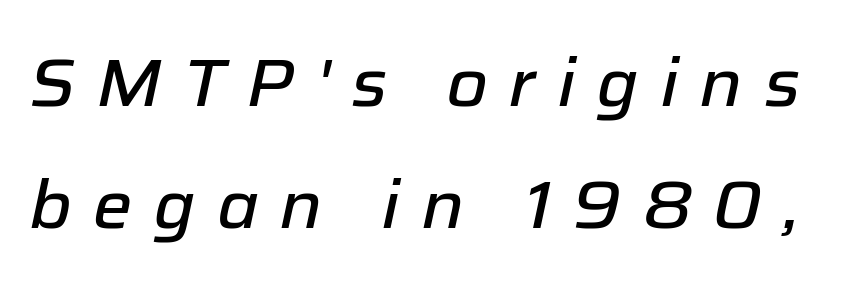
Q: Is the text italic (slanted)? A: Yes, it leans right by about 12 degrees.
Q: Is the text underlined? A: No.
Q: Is the spacing between letters normal or unusually wide? A: Unusually wide.
Q: Width (condensed, normal, or wide)? A: Normal.
Q: Stroke contrast? A: Low.
Q: x-height? A: Medium.
Q: Monospaced? A: No.
